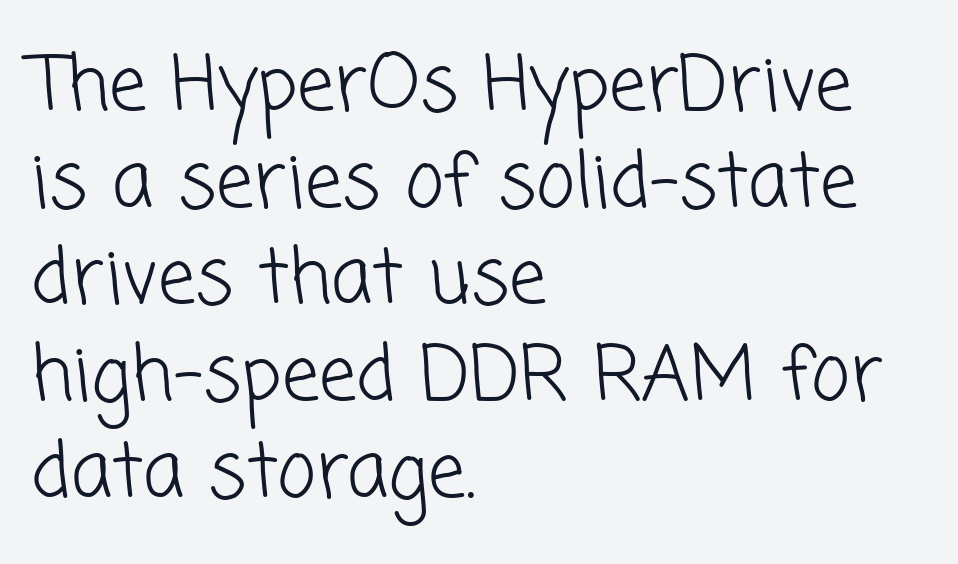
Letter spacing: default. Typeset ragged right — the left edge is the straight one. Has an underline been added? It has not. Weight: regular or lighter. The passage shown is typed in a proportional face where columns would drift. Leading: standard.
